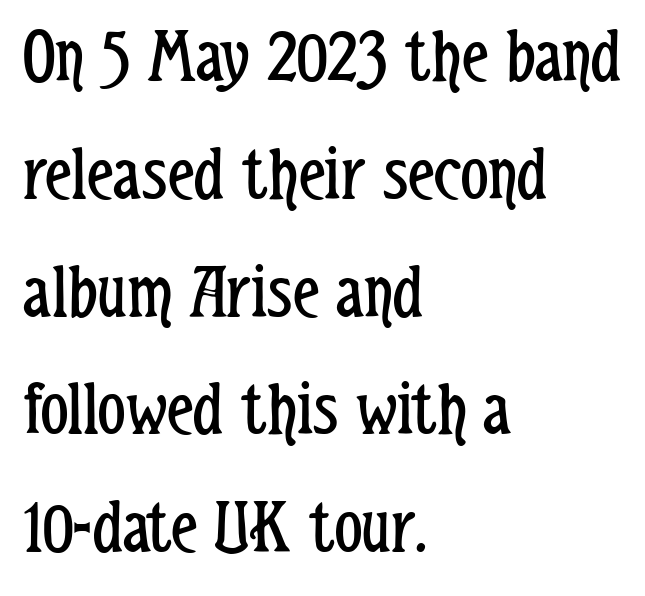
The image shows 77 px regular-weight, condensed sans-serif type, upright; set left-aligned, normal line spacing (1.53x), normal letter spacing, not underlined; low stroke contrast and a medium x-height.
